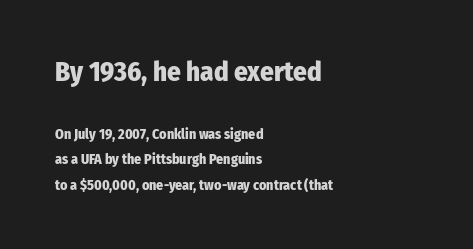
{"italic": "no", "bold": "yes", "underline": "no", "align": "left", "line_spacing_ratio": 1.8, "letter_spacing": "normal", "letter_spacing_em": 0.0, "larger_block": "first", "size_ratio": 1.93, "glyph_px": 27}
